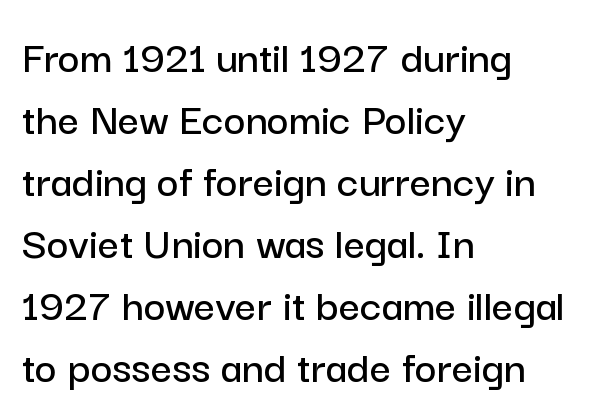
Q: Is the text italic (slanted)? A: No, it is upright.
Q: Is the typeface a serif or a sans-serif typeface? A: Sans-serif.
Q: Is the text underlined? A: No.
Q: How is the paragraph aligned? A: Left-aligned.
Q: Is the spacing between letters normal or unusually wide? A: Normal.
Q: Is the spacing between lines tight, normal or loose? A: Normal.
Q: Width (condensed, normal, or wide)? A: Normal.
Q: Stroke contrast? A: Low.
Q: x-height? A: Medium.
Q: Monospaced? A: No.
